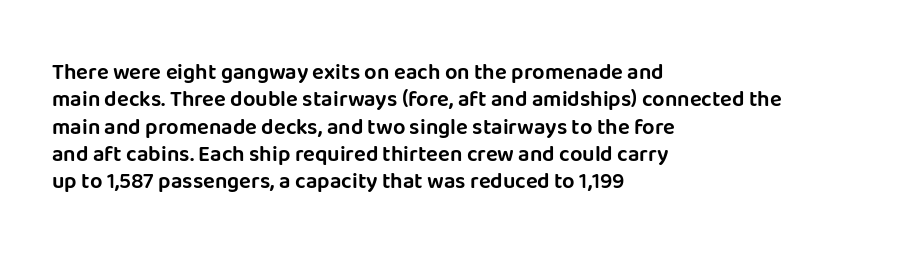
The image shows 22 px text type, upright; set left-aligned, line spacing 1.24x, normal letter spacing, not underlined.
